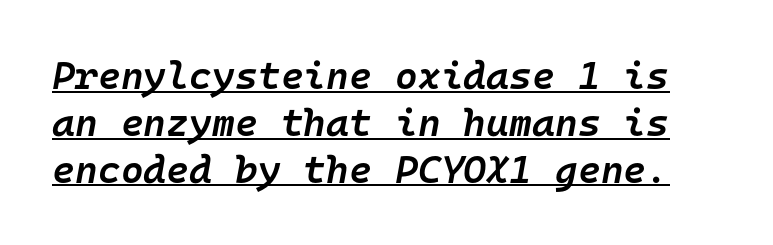
{"italic": "yes", "lean": "right", "slant_degrees": 10, "bold": "semi", "weight": "semibold", "width": "normal", "stroke_contrast": "low", "x_height": "medium", "monospaced": "yes", "underline": "yes", "line_spacing_ratio": 1.2, "letter_spacing": "normal", "letter_spacing_em": 0.0, "glyph_px": 39}
